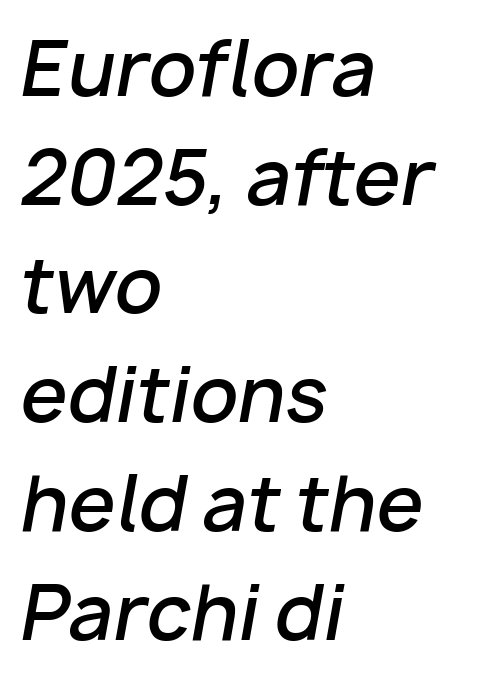
{"italic": "yes", "lean": "right", "slant_degrees": 10, "bold": "semi", "weight": "semibold", "width": "normal", "stroke_contrast": "low", "x_height": "medium", "monospaced": "no", "underline": "no", "align": "left", "line_spacing": "normal", "line_spacing_ratio": 1.45, "letter_spacing": "normal", "letter_spacing_em": 0.0, "glyph_px": 75}
